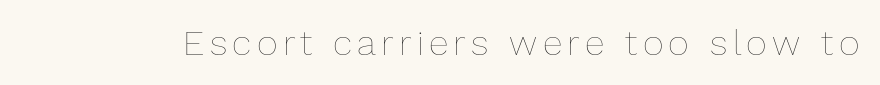
{"italic": "no", "bold": "no", "weight": "thin", "width": "normal", "stroke_contrast": "low", "x_height": "medium", "monospaced": "no", "underline": "no", "glyph_px": 36}
